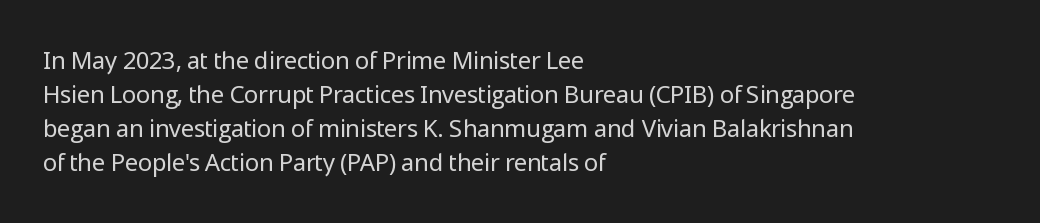
{"italic": "no", "bold": "no", "underline": "no", "align": "left", "line_spacing": "normal", "line_spacing_ratio": 1.42, "letter_spacing": "normal", "letter_spacing_em": 0.0, "glyph_px": 24}
